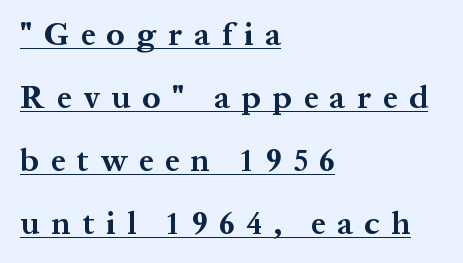
Designer's note — italics off, roman on. The vertical gap from one line to the next is large. This rendering widens character spacing well past its baseline value. These lines stack with their left ends in a neat column. These characters rest on top of a visible drawn line. The rendering shows small feet on the letterforms — a serif design.
